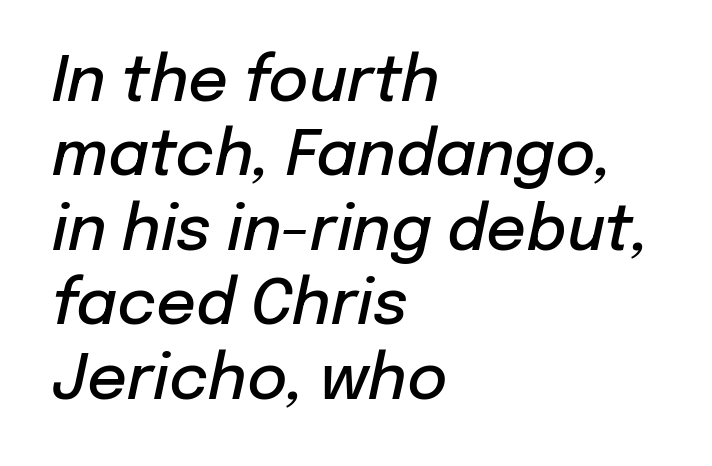
The image shows 62 px semibold type, italic (leaning right); set left-aligned, line spacing 1.2x, normal letter spacing, not underlined; low stroke contrast and a medium x-height.
